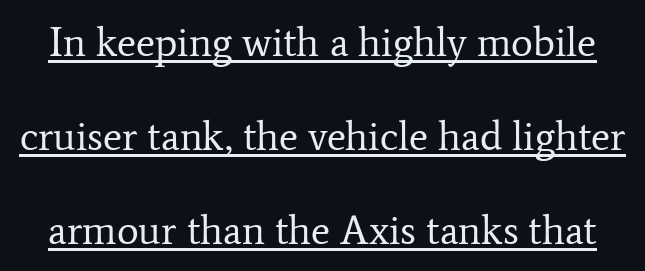
Q: Is the text bold? A: No.
Q: Is the text italic (slanted)? A: No, it is upright.
Q: Is the typeface a serif or a sans-serif typeface? A: Serif.
Q: Is the text underlined? A: Yes.
Q: Is the spacing between letters normal or unusually wide? A: Normal.
Q: Is the spacing between lines tight, normal or loose? A: Loose.
Q: Width (condensed, normal, or wide)? A: Normal.
Q: Stroke contrast? A: Low.
Q: x-height? A: Medium.
Q: Monospaced? A: No.
